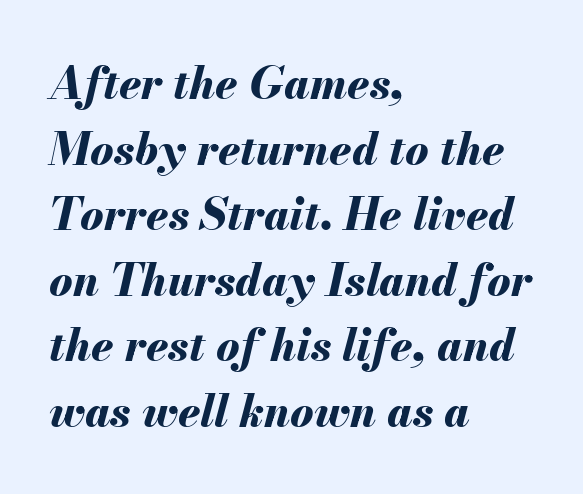
{"italic": "yes", "lean": "right", "slant_degrees": 13, "bold": "yes", "weight": "bold", "width": "normal", "stroke_contrast": "medium", "x_height": "small", "monospaced": "no", "underline": "no", "align": "left", "line_spacing": "normal", "line_spacing_ratio": 1.49, "letter_spacing": "normal", "letter_spacing_em": 0.0, "glyph_px": 44}
